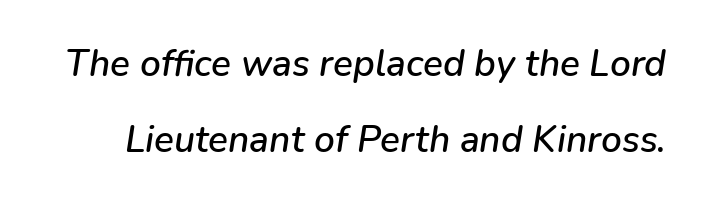
{"italic": "yes", "lean": "right", "slant_degrees": 9, "width": "normal", "stroke_contrast": "low", "x_height": "medium", "monospaced": "no", "underline": "no", "line_spacing": "loose", "line_spacing_ratio": 2.06, "letter_spacing": "normal", "letter_spacing_em": 0.0, "glyph_px": 37}
